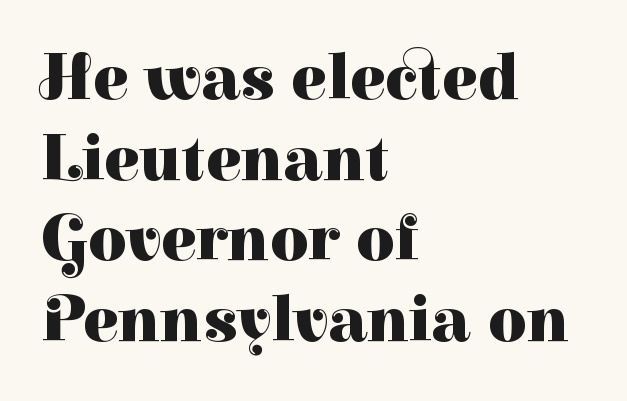
Q: Is the text bold? A: Yes.
Q: Is the text italic (slanted)? A: No, it is upright.
Q: Is the typeface a serif or a sans-serif typeface? A: Serif.
Q: Is the text underlined? A: No.
Q: How is the paragraph aligned? A: Left-aligned.
Q: Is the spacing between letters normal or unusually wide? A: Normal.
Q: Width (condensed, normal, or wide)? A: Normal.
Q: Stroke contrast? A: High.
Q: x-height? A: Medium.
Q: Monospaced? A: No.
